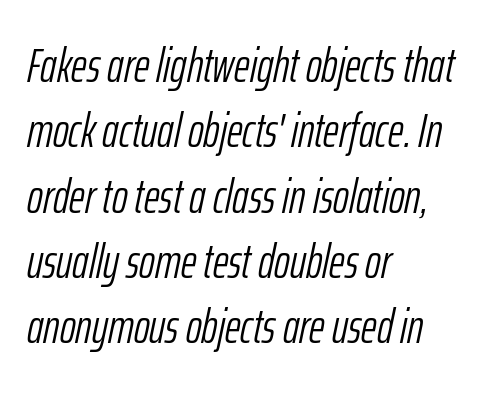
{"italic": "yes", "lean": "right", "slant_degrees": 12, "bold": "no", "weight": "light", "width": "condensed", "stroke_contrast": "low", "x_height": "medium", "monospaced": "no", "underline": "no", "align": "left", "line_spacing": "normal", "line_spacing_ratio": 1.36, "letter_spacing": "normal", "letter_spacing_em": 0.0, "glyph_px": 48}
